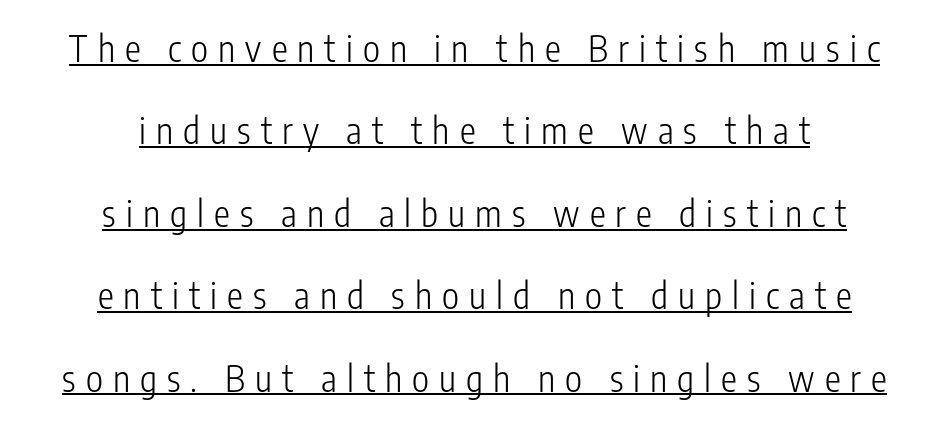
The image shows 36 px light, condensed sans-serif type, upright; set centered, loose line spacing (2.29x), unusually wide letter spacing (+0.28 em), underlined; low stroke contrast and a medium x-height.
